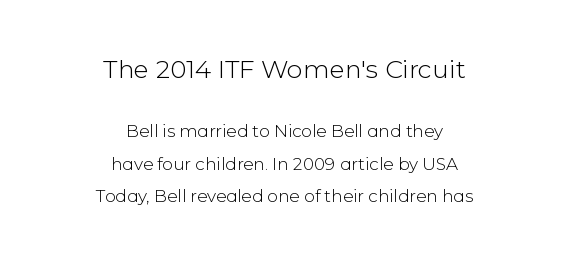
Q: Is the text bold? A: No.
Q: Is the text italic (slanted)? A: No, it is upright.
Q: Is the text underlined? A: No.
Q: How is the paragraph aligned? A: Centered.
Q: Is the spacing between letters normal or unusually wide? A: Normal.
Q: Is the spacing between lines tight, normal or loose? A: Loose.
Q: Which block of text is set in a larger size, the first (top) or the second (bottom)? A: The first (top) one.
